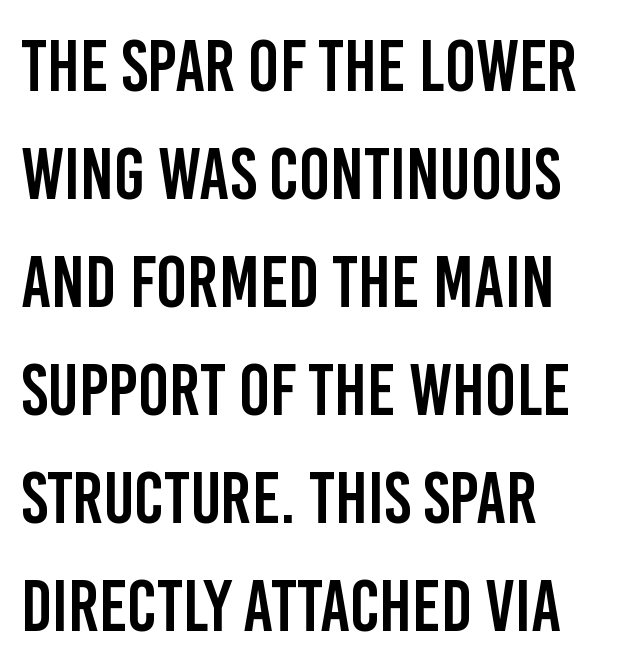
Q: Is the text italic (slanted)? A: No, it is upright.
Q: Is the typeface a serif or a sans-serif typeface? A: Sans-serif.
Q: Is the text underlined? A: No.
Q: How is the paragraph aligned? A: Left-aligned.
Q: Is the spacing between letters normal or unusually wide? A: Normal.
Q: Is the spacing between lines tight, normal or loose? A: Normal.
Q: Width (condensed, normal, or wide)? A: Condensed.
Q: Stroke contrast? A: Low.
Q: x-height? A: Large.
Q: Monospaced? A: No.
